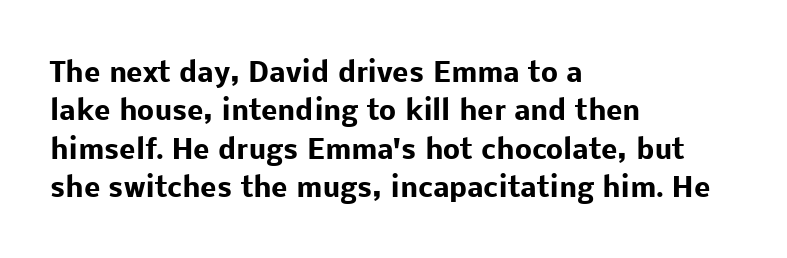
Glyph-to-glyph distance matches everyday printed text. Notice how thick the strokes are: this is what a full bold looks like. A normal amount of white space separates one row of letters from the next. Only glyphs here, with clear space below each row. Vertical strokes here are truly vertical.
